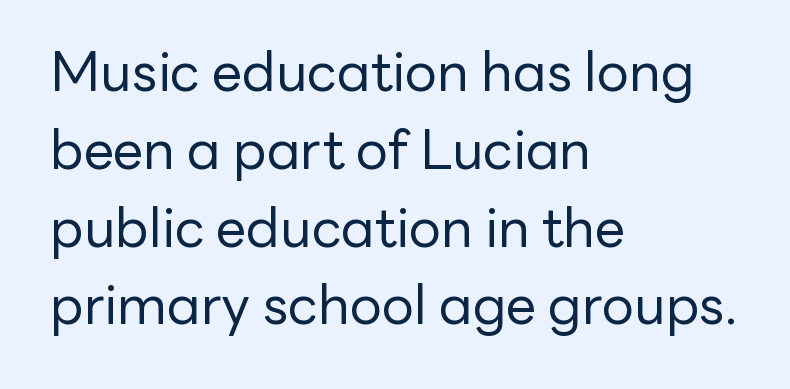
{"serif": "no", "italic": "no", "bold": "no", "weight": "regular", "width": "normal", "stroke_contrast": "low", "x_height": "medium", "monospaced": "no", "underline": "no", "align": "left", "line_spacing": "normal", "line_spacing_ratio": 1.44, "letter_spacing": "normal", "letter_spacing_em": 0.0, "glyph_px": 54}
